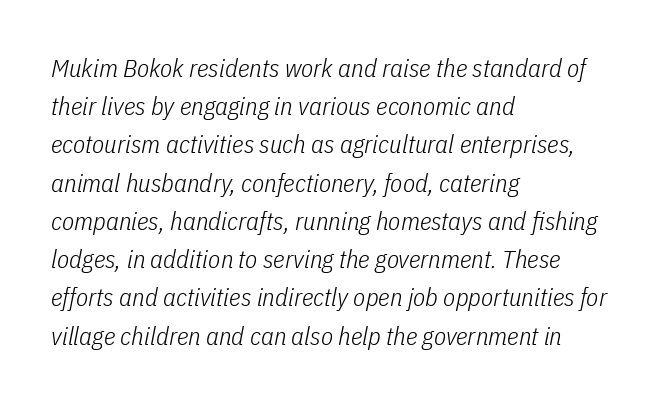
Q: Is the text bold? A: No.
Q: Is the text italic (slanted)? A: Yes, it leans right by about 11 degrees.
Q: Is the text underlined? A: No.
Q: How is the paragraph aligned? A: Left-aligned.
Q: Is the spacing between letters normal or unusually wide? A: Normal.
Q: Is the spacing between lines tight, normal or loose? A: Normal.
